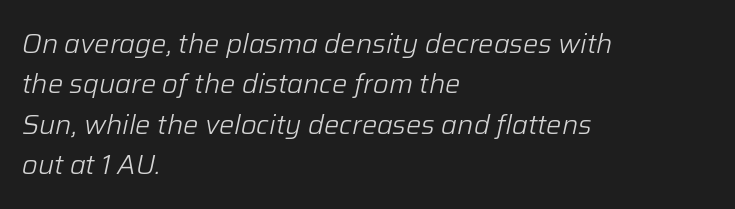
The face used here is rendered with its standard letterfit. Underlining? Definitely not there. The lettering tilts uniformly, giving the passage an italic look. The lines are quadded left. The weight would be labelled regular, book, light, or lighter still.
